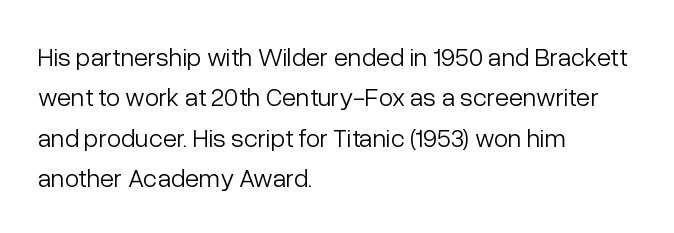
{"italic": "no", "bold": "no", "underline": "no", "align": "left", "line_spacing": "normal", "line_spacing_ratio": 1.55, "letter_spacing": "normal", "letter_spacing_em": 0.0, "glyph_px": 26}
